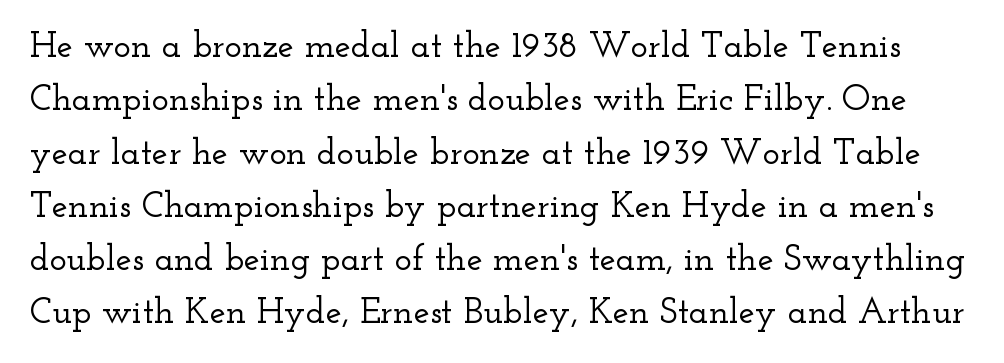
The image shows 36 px wide serif type, upright; set normal line spacing (1.48x), normal letter spacing, not underlined; low stroke contrast and a small x-height.
